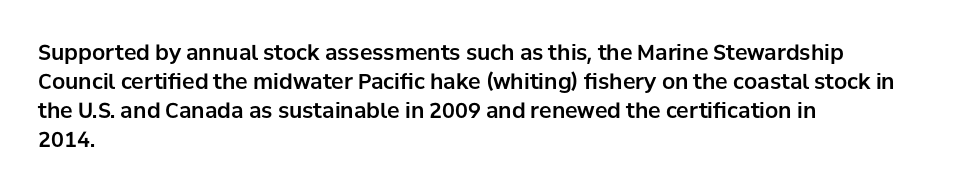
The image shows 21 px text type, upright; set left-aligned, normal line spacing (1.38x), normal letter spacing, not underlined.
